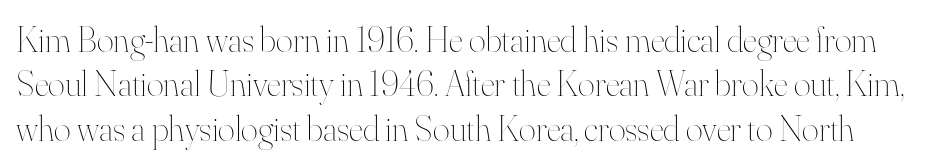
The image shows 36 px thin type, upright; set line spacing 1.23x, normal letter spacing, not underlined; high stroke contrast and a small x-height.
